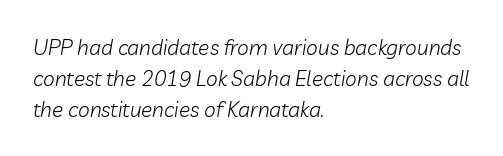
Quick note: italic. The passage shown has conventional tracking throughout. These lines sit exactly where default settings would place them. The face looks like a standard text weight, possibly lighter. Letters rest on an invisible, unmarked baseline.
